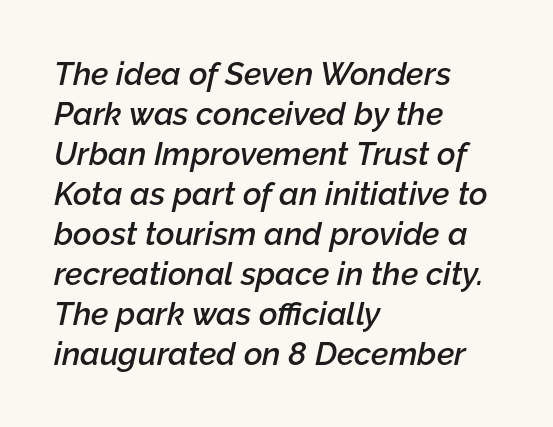
Q: Is the text bold? A: Semi-bold.
Q: Is the text italic (slanted)? A: Yes, it leans right by about 12 degrees.
Q: Is the text underlined? A: No.
Q: How is the paragraph aligned? A: Left-aligned.
Q: Is the spacing between letters normal or unusually wide? A: Normal.
Q: Is the spacing between lines tight, normal or loose? A: Normal.
Q: Width (condensed, normal, or wide)? A: Normal.
Q: Stroke contrast? A: Low.
Q: x-height? A: Medium.
Q: Monospaced? A: No.
